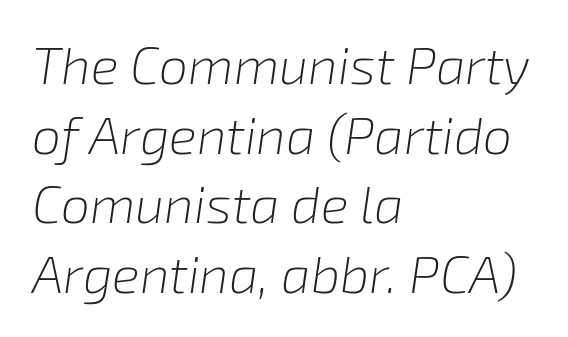
The image shows 52 px light type, italic (leaning right); set left-aligned, normal line spacing (1.34x), normal letter spacing, not underlined; low stroke contrast and a medium x-height.
